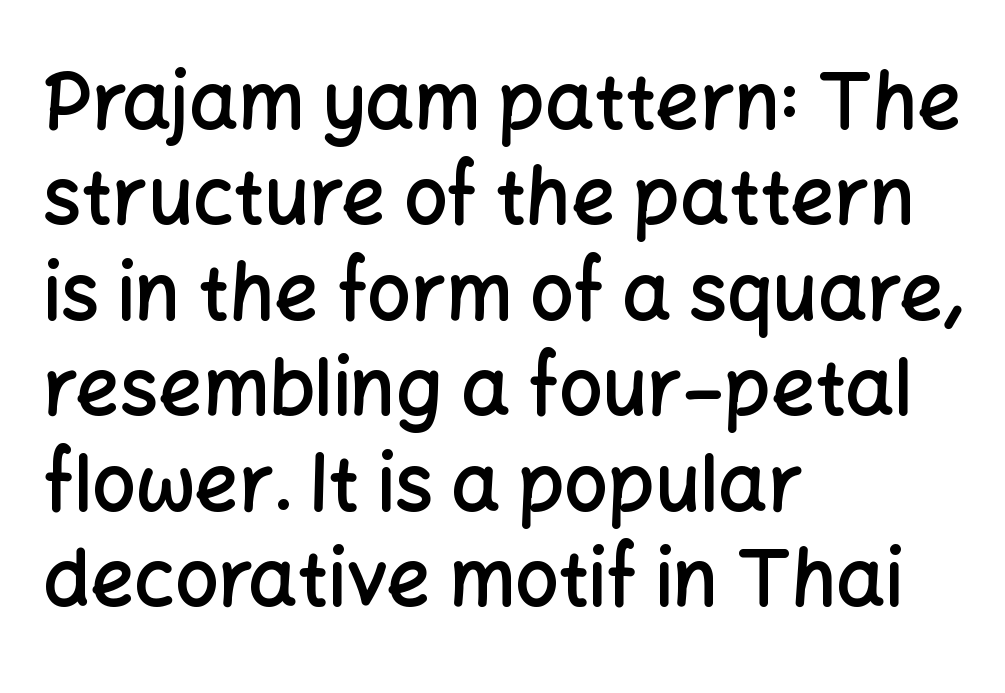
{"serif": "no", "italic": "no", "bold": "semi", "weight": "semibold", "width": "normal", "stroke_contrast": "low", "x_height": "medium", "monospaced": "no", "underline": "no", "align": "left", "line_spacing_ratio": 1.24, "letter_spacing": "normal", "letter_spacing_em": 0.0, "glyph_px": 77}
